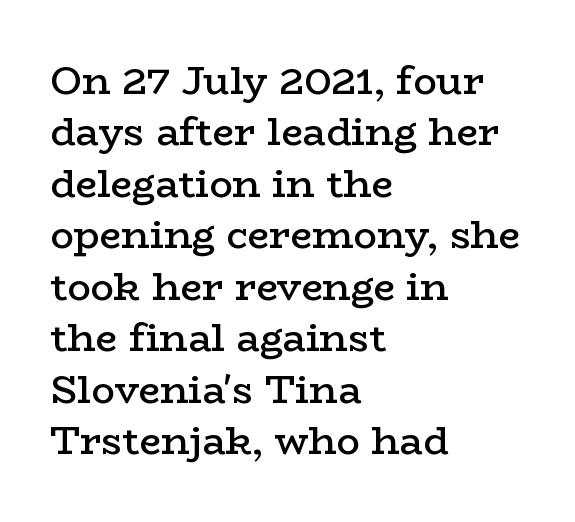
Q: Is the text bold? A: Semi-bold.
Q: Is the text italic (slanted)? A: No, it is upright.
Q: Is the typeface a serif or a sans-serif typeface? A: Serif.
Q: Is the text underlined? A: No.
Q: How is the paragraph aligned? A: Left-aligned.
Q: Is the spacing between letters normal or unusually wide? A: Normal.
Q: Is the spacing between lines tight, normal or loose? A: Normal.
Q: Width (condensed, normal, or wide)? A: Wide.
Q: Stroke contrast? A: Low.
Q: x-height? A: Medium.
Q: Monospaced? A: No.
